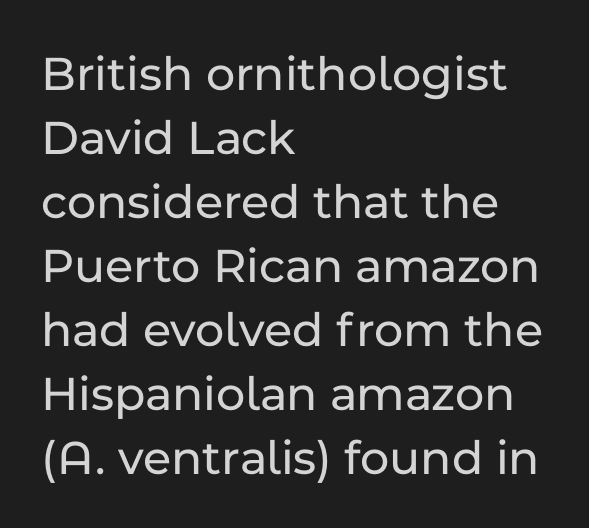
Q: Is the text italic (slanted)? A: No, it is upright.
Q: Is the typeface a serif or a sans-serif typeface? A: Sans-serif.
Q: Is the text underlined? A: No.
Q: How is the paragraph aligned? A: Left-aligned.
Q: Is the spacing between letters normal or unusually wide? A: Normal.
Q: Is the spacing between lines tight, normal or loose? A: Normal.
Q: Width (condensed, normal, or wide)? A: Normal.
Q: Stroke contrast? A: Low.
Q: x-height? A: Medium.
Q: Monospaced? A: No.
